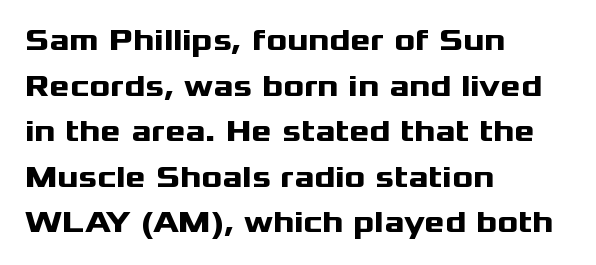
The image shows 31 px heavy, wide sans-serif type, upright; set left-aligned, normal line spacing (1.47x), normal letter spacing, not underlined; medium stroke contrast and a medium x-height.
